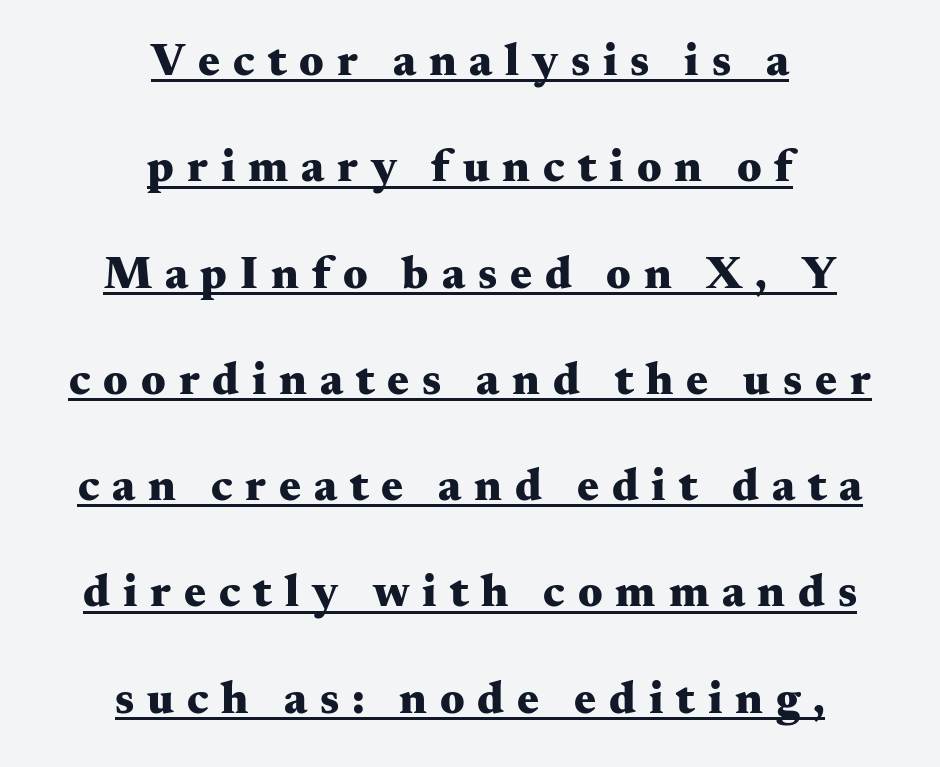
The image shows 46 px heavy, wide serif type, upright; set centered, loose line spacing (2.31x), unusually wide letter spacing (+0.28 em), underlined; medium stroke contrast and a small x-height.
